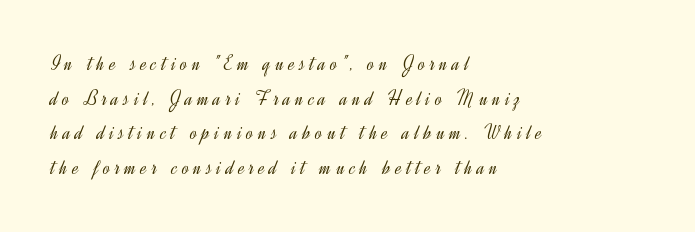
Q: Is the text bold? A: No.
Q: Is the text italic (slanted)? A: Yes.
Q: Is the text underlined? A: No.
Q: How is the paragraph aligned? A: Left-aligned.
Q: Is the spacing between letters normal or unusually wide? A: Unusually wide.
Q: Is the spacing between lines tight, normal or loose? A: Normal.
